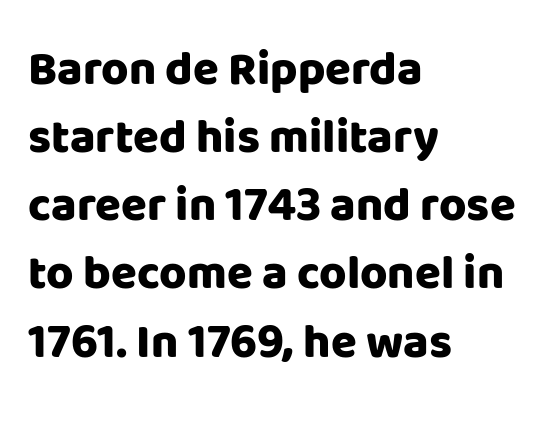
The typography opts for an upright posture over an oblique one. Nobody touched the tracking dial on this one. Quick note: interline space is typical. These lines are rendered in a variable-pitch font.
